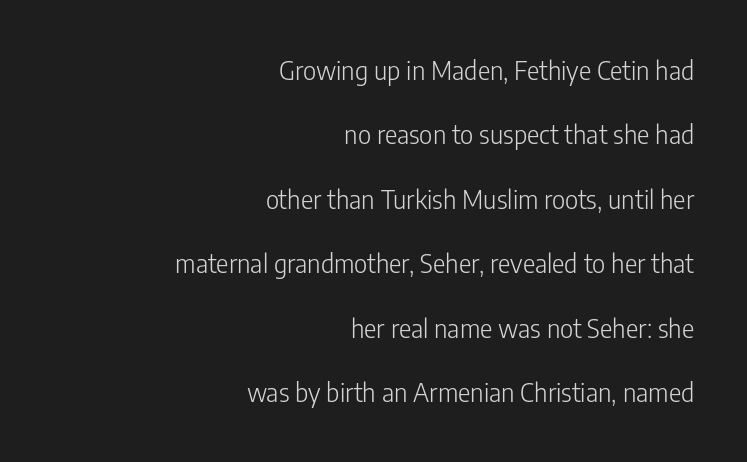
Q: Is the text bold? A: No.
Q: Is the text italic (slanted)? A: No, it is upright.
Q: Is the text underlined? A: No.
Q: How is the paragraph aligned? A: Right-aligned.
Q: Is the spacing between letters normal or unusually wide? A: Normal.
Q: Is the spacing between lines tight, normal or loose? A: Loose.
